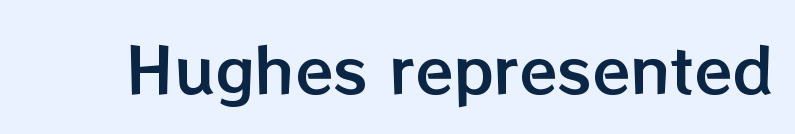
The image shows 62 px text type, upright; set normal letter spacing, not underlined; low stroke contrast and a medium x-height.
